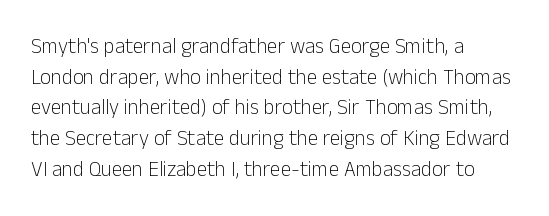
Q: Is the text bold? A: No.
Q: Is the text italic (slanted)? A: No, it is upright.
Q: Is the text underlined? A: No.
Q: How is the paragraph aligned? A: Left-aligned.
Q: Is the spacing between letters normal or unusually wide? A: Normal.
Q: Is the spacing between lines tight, normal or loose? A: Normal.
